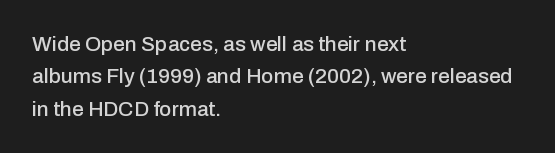
Glyph-to-glyph distance matches everyday printed text. Upright lettering throughout. Notice how descenders clear the ascenders below comfortably — that's standard leading. The strip under each line holds only bare page. Layout note: lines flush left.
